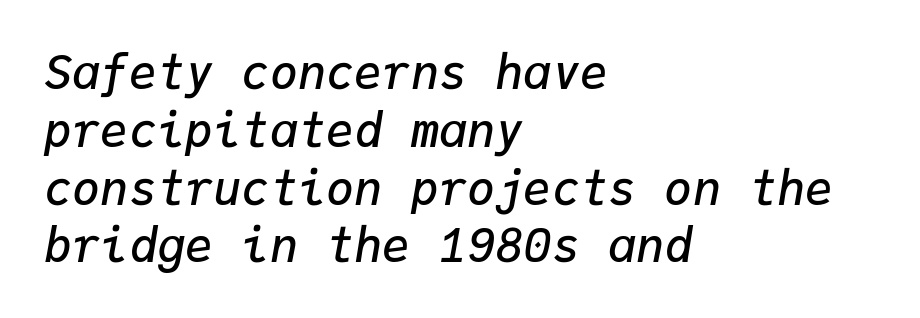
Q: Is the text bold? A: Semi-bold.
Q: Is the text italic (slanted)? A: Yes, it leans right by about 9 degrees.
Q: Is the text underlined? A: No.
Q: How is the paragraph aligned? A: Left-aligned.
Q: Is the spacing between letters normal or unusually wide? A: Normal.
Q: Width (condensed, normal, or wide)? A: Normal.
Q: Stroke contrast? A: Low.
Q: x-height? A: Medium.
Q: Monospaced? A: Yes.
